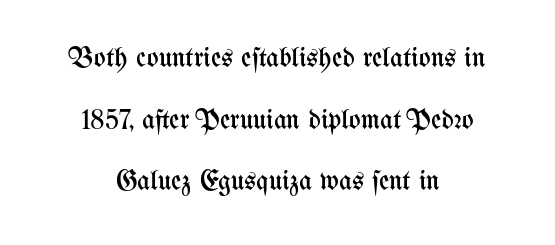
{"italic": "no", "bold": "no", "weight": "regular", "width": "condensed", "stroke_contrast": "medium", "x_height": "medium", "monospaced": "no", "underline": "no", "align": "center", "line_spacing": "loose", "line_spacing_ratio": 2.2, "letter_spacing": "normal", "letter_spacing_em": 0.0, "glyph_px": 28}
